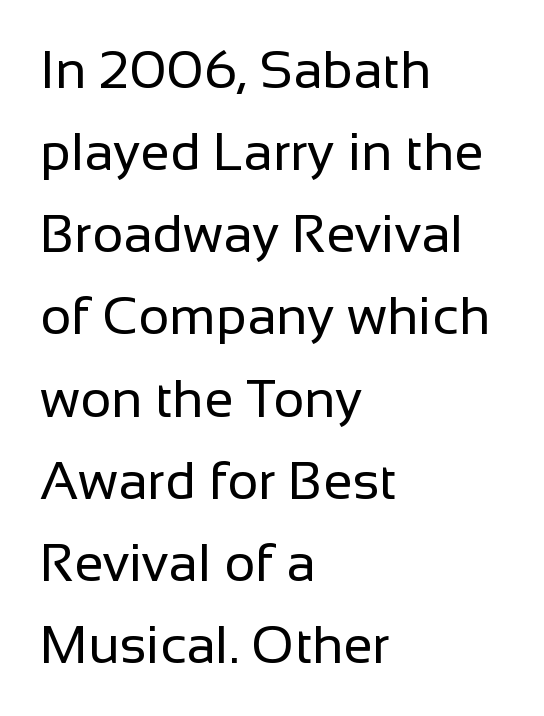
The image shows 53 px regular-weight sans-serif type, upright; set left-aligned, normal line spacing (1.55x), normal letter spacing, not underlined; low stroke contrast and a medium x-height.
